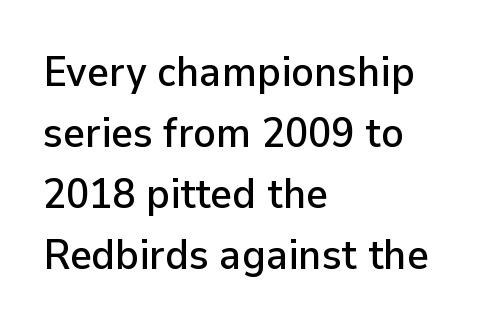
Only glyphs here, with clear space below each row. These lines are rendered in a variable-pitch font. The paragraph has a hard left edge and a soft right edge. Tall strokes in this sample are plumb rather than angled. Stroke terminals: plain, sans-serif.
